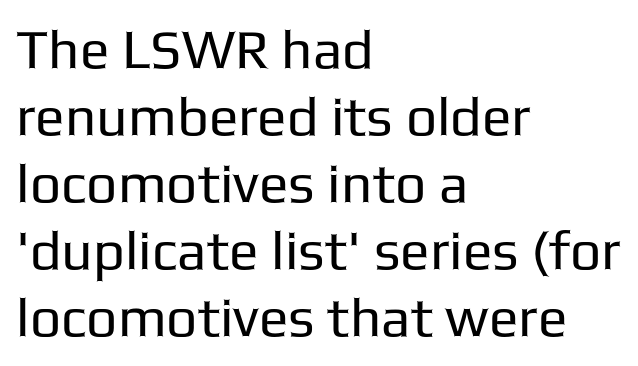
{"serif": "no", "italic": "no", "bold": "no", "weight": "regular", "width": "normal", "stroke_contrast": "low", "x_height": "medium", "monospaced": "no", "underline": "no", "align": "left", "line_spacing_ratio": 1.22, "letter_spacing": "normal", "letter_spacing_em": 0.0, "glyph_px": 55}
